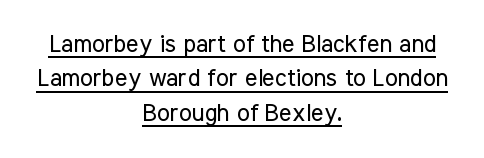
{"italic": "no", "bold": "no", "underline": "yes", "align": "center", "line_spacing": "normal", "line_spacing_ratio": 1.43, "letter_spacing": "normal", "letter_spacing_em": 0.0, "glyph_px": 24}
